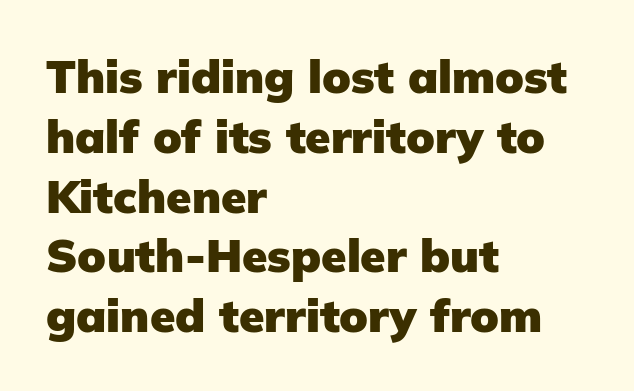
{"serif": "no", "italic": "no", "bold": "yes", "weight": "heavy", "width": "normal", "stroke_contrast": "low", "x_height": "medium", "monospaced": "no", "underline": "no", "align": "left", "line_spacing": "normal", "line_spacing_ratio": 1.3, "letter_spacing": "normal", "letter_spacing_em": 0.0, "glyph_px": 46}
